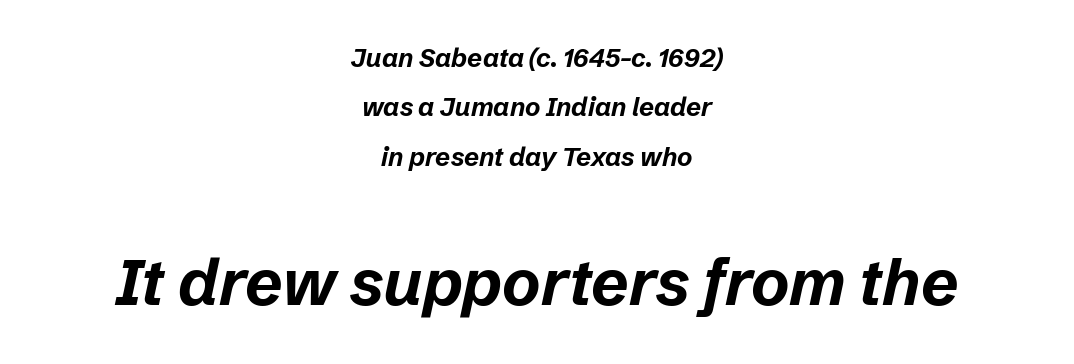
{"italic": "yes", "lean": "right", "slant_degrees": 12, "bold": "yes", "weight": "bold", "width": "normal", "stroke_contrast": "low", "x_height": "medium", "monospaced": "no", "underline": "no", "align": "center", "line_spacing": "loose", "line_spacing_ratio": 1.9, "letter_spacing": "normal", "letter_spacing_em": 0.0, "larger_block": "second", "size_ratio": 2.5, "glyph_px": 65}
